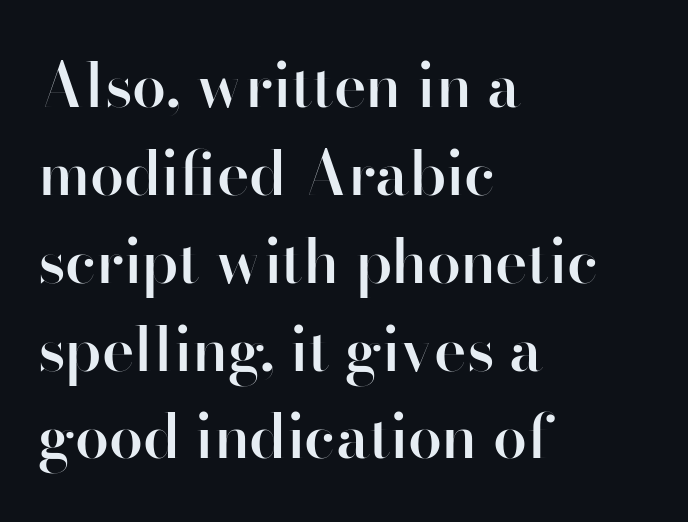
Q: Is the text bold? A: Semi-bold.
Q: Is the text italic (slanted)? A: No, it is upright.
Q: Is the typeface a serif or a sans-serif typeface? A: Sans-serif.
Q: Is the text underlined? A: No.
Q: How is the paragraph aligned? A: Left-aligned.
Q: Is the spacing between letters normal or unusually wide? A: Normal.
Q: Is the spacing between lines tight, normal or loose? A: Normal.
Q: Width (condensed, normal, or wide)? A: Normal.
Q: Stroke contrast? A: High.
Q: x-height? A: Small.
Q: Monospaced? A: No.
